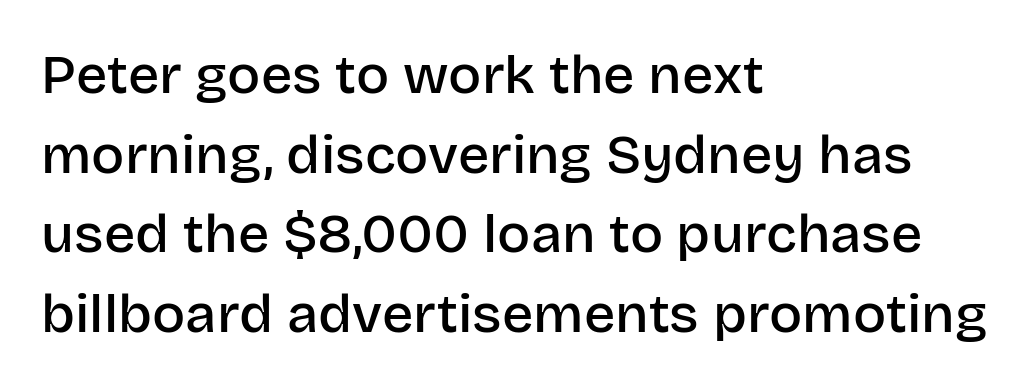
{"serif": "no", "italic": "no", "bold": "semi", "weight": "semibold", "width": "normal", "stroke_contrast": "low", "x_height": "large", "monospaced": "no", "underline": "no", "align": "left", "line_spacing": "normal", "line_spacing_ratio": 1.45, "letter_spacing": "normal", "letter_spacing_em": 0.0, "glyph_px": 55}
